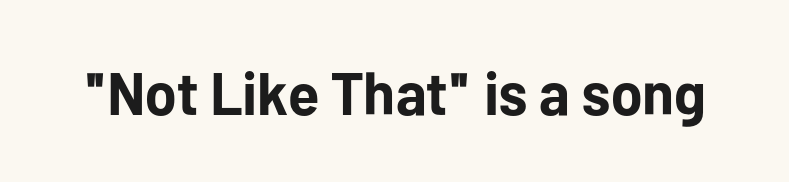
Q: Is the text bold? A: Yes.
Q: Is the text italic (slanted)? A: No, it is upright.
Q: Is the typeface a serif or a sans-serif typeface? A: Sans-serif.
Q: Is the text underlined? A: No.
Q: Is the spacing between letters normal or unusually wide? A: Normal.
Q: Width (condensed, normal, or wide)? A: Normal.
Q: Stroke contrast? A: Low.
Q: x-height? A: Medium.
Q: Monospaced? A: No.
